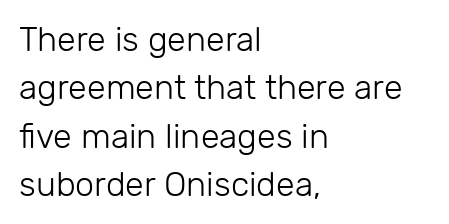
The image shows 34 px light sans-serif type, upright; set left-aligned, normal line spacing (1.42x), normal letter spacing, not underlined; low stroke contrast and a medium x-height.
